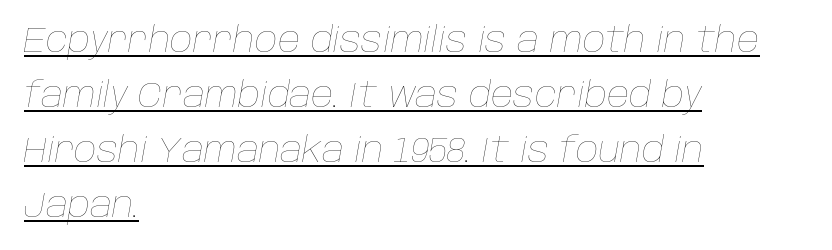
{"italic": "yes", "lean": "right", "slant_degrees": 10, "bold": "no", "weight": "thin", "width": "normal", "stroke_contrast": "low", "x_height": "large", "monospaced": "no", "underline": "yes", "align": "left", "line_spacing": "normal", "line_spacing_ratio": 1.57, "letter_spacing": "normal", "letter_spacing_em": 0.0, "glyph_px": 35}
